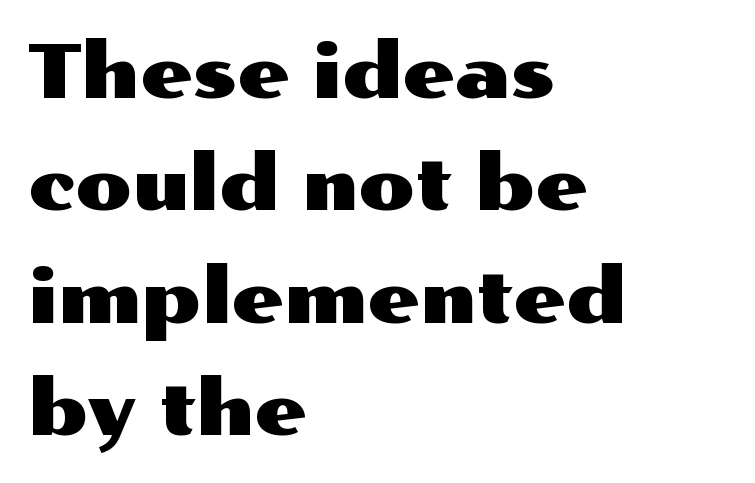
Spacing verdict: proportional, widths tailored to each character. Ascenders rise straight up at ninety degrees. What kind of face is this? One without serifs — a sans. Short and long lines alike share a common starting point at left. Words float on clear page, feet unadorned.
